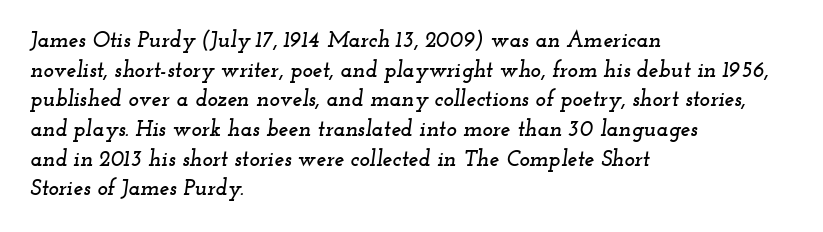
Q: Is the text italic (slanted)? A: Yes, it leans right by about 12 degrees.
Q: Is the text underlined? A: No.
Q: How is the paragraph aligned? A: Left-aligned.
Q: Is the spacing between letters normal or unusually wide? A: Normal.
Q: Is the spacing between lines tight, normal or loose? A: Normal.
